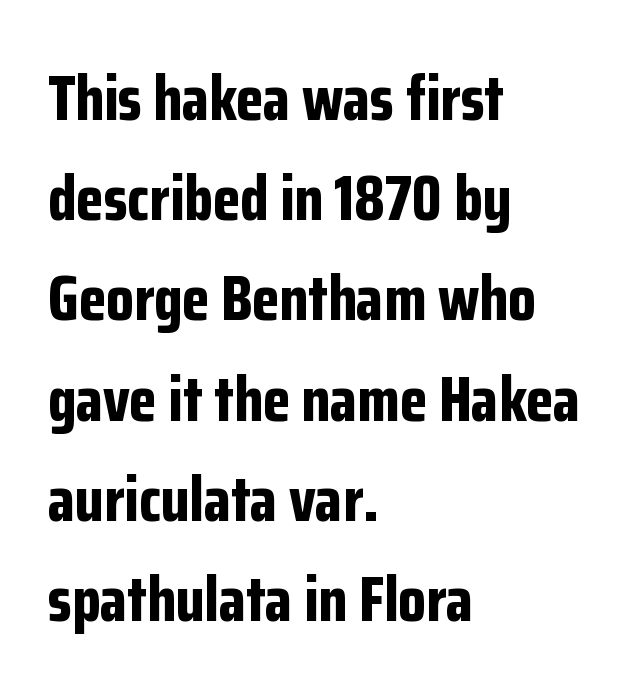
Q: Is the text bold? A: Yes.
Q: Is the text italic (slanted)? A: No, it is upright.
Q: Is the typeface a serif or a sans-serif typeface? A: Sans-serif.
Q: Is the text underlined? A: No.
Q: How is the paragraph aligned? A: Left-aligned.
Q: Is the spacing between letters normal or unusually wide? A: Normal.
Q: Is the spacing between lines tight, normal or loose? A: Normal.
Q: Width (condensed, normal, or wide)? A: Condensed.
Q: Stroke contrast? A: Low.
Q: x-height? A: Medium.
Q: Monospaced? A: No.
